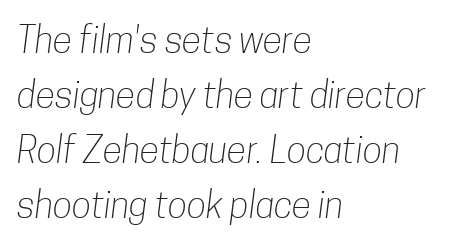
Q: Is the text bold? A: No.
Q: Is the typeface a serif or a sans-serif typeface? A: Sans-serif.
Q: Is the text underlined? A: No.
Q: How is the paragraph aligned? A: Left-aligned.
Q: Is the spacing between letters normal or unusually wide? A: Normal.
Q: Is the spacing between lines tight, normal or loose? A: Normal.
Q: Width (condensed, normal, or wide)? A: Condensed.
Q: Stroke contrast? A: Low.
Q: x-height? A: Medium.
Q: Monospaced? A: No.
